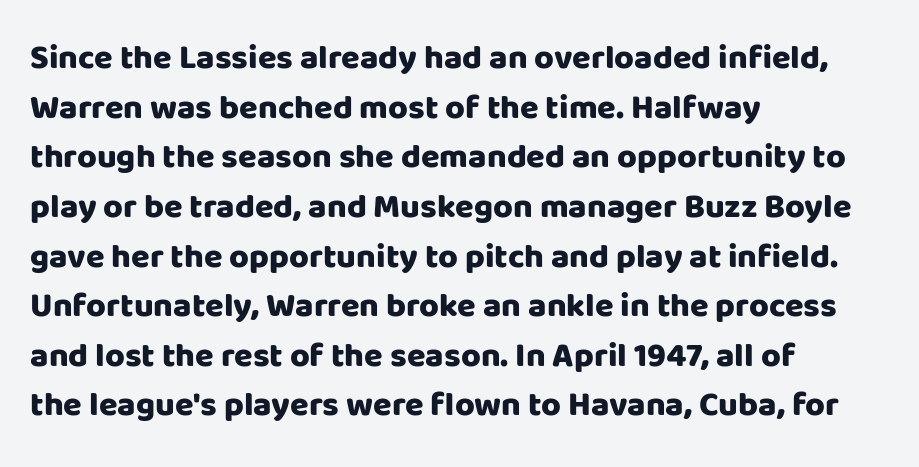
The image shows 34 px heavy sans-serif type, upright; set left-aligned, normal line spacing (1.46x), normal letter spacing, not underlined; low stroke contrast and a large x-height.
